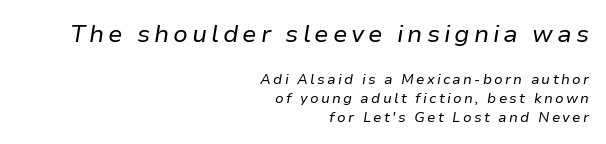
The image shows 24 px text type, italic (leaning right); set right-aligned, normal line spacing (1.36x), not underlined; the first (top) block is 1.71x larger.
